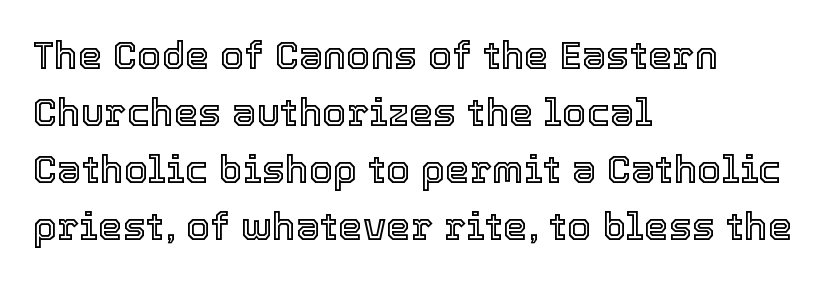
Q: Is the text italic (slanted)? A: No, it is upright.
Q: Is the text underlined? A: No.
Q: How is the paragraph aligned? A: Left-aligned.
Q: Is the spacing between letters normal or unusually wide? A: Normal.
Q: Is the spacing between lines tight, normal or loose? A: Normal.
Q: Width (condensed, normal, or wide)? A: Normal.
Q: x-height? A: Medium.
Q: Monospaced? A: No.
